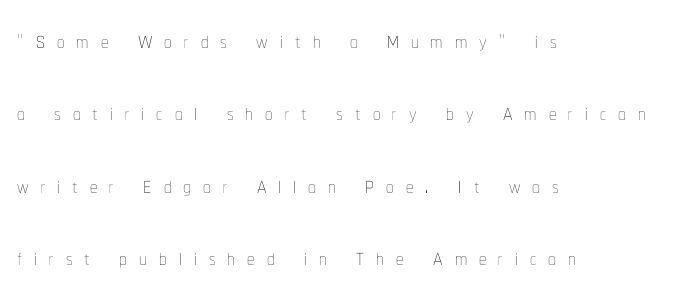
Q: Is the text bold? A: No.
Q: Is the text italic (slanted)? A: No, it is upright.
Q: Is the text underlined? A: No.
Q: How is the paragraph aligned? A: Left-aligned.
Q: Is the spacing between letters normal or unusually wide? A: Unusually wide.
Q: Is the spacing between lines tight, normal or loose? A: Loose.
Q: Width (condensed, normal, or wide)? A: Condensed.
Q: Stroke contrast? A: Low.
Q: x-height? A: Medium.
Q: Monospaced? A: No.
